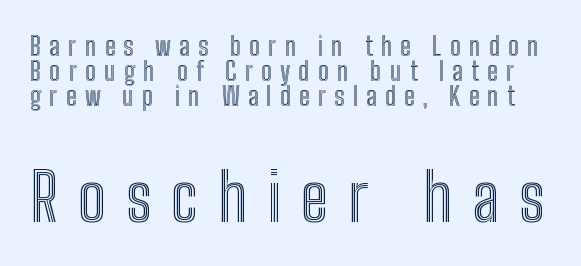
{"italic": "no", "width": "condensed", "x_height": "medium", "monospaced": "no", "underline": "no", "line_spacing": "tight", "line_spacing_ratio": 0.97, "letter_spacing": "wide", "letter_spacing_em": 0.31, "larger_block": "second", "size_ratio": 2.5, "glyph_px": 65}
